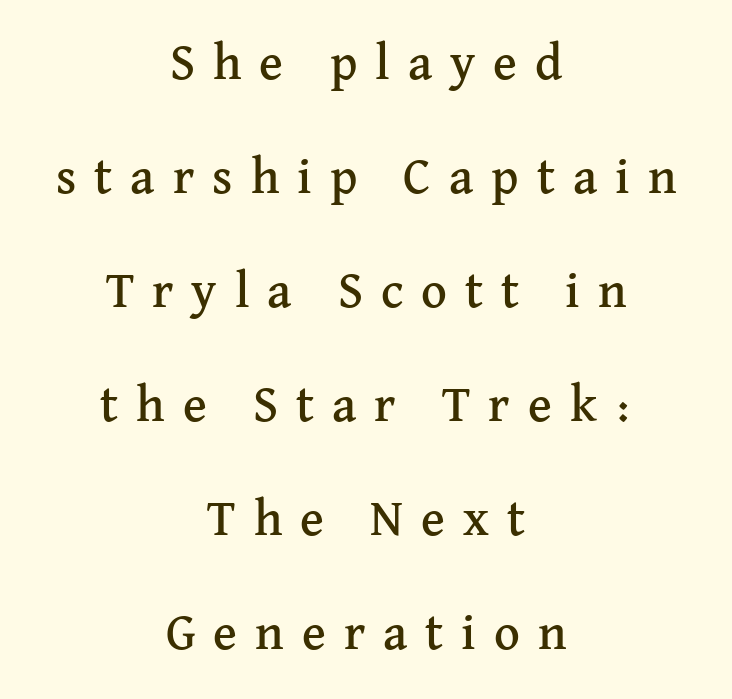
The passage shown is typeset with a serif family. The lettering stays uniformly vertical, giving the passage a roman look. How are the letters spaced? Widely, with obvious added tracking. Successive baselines arrive slowly, with a big drop between each. The face used here is proportionally spaced, like ordinary book or web type. Glance below the letters and you will spot only blank space.
